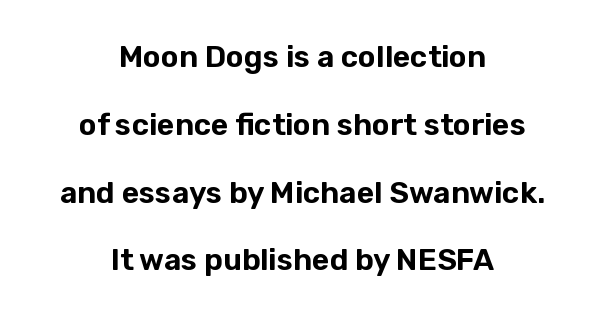
The image shows 30 px sans-serif type, upright; set centered, loose line spacing (2.26x), normal letter spacing, not underlined; low stroke contrast and a medium x-height.
